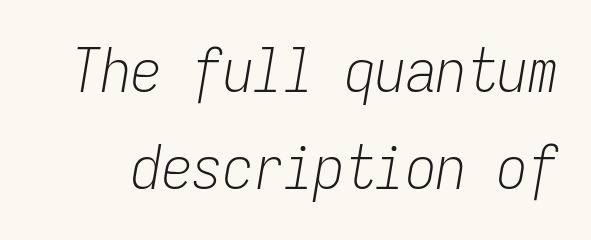
The image shows 61 px light, condensed type, italic (leaning right), monospaced; set normal line spacing (1.59x), normal letter spacing, not underlined; low stroke contrast and a medium x-height.
